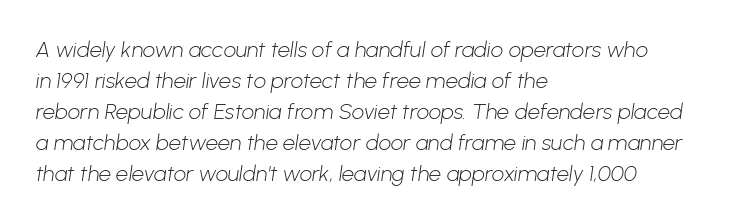
No word sits above an underline. Words appear dense and cohesive because spacing is normal. The ragged edge is on the right, which tells us the setting is flush left. If you measured baseline to baseline, you'd find a middling distance.
